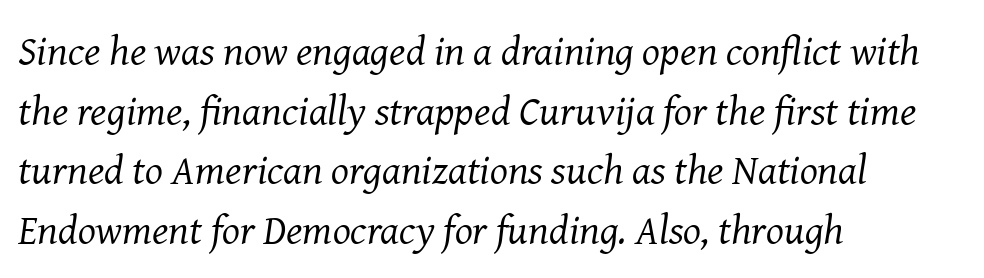
The font's italic variant was chosen for this text. Is there much room between lines? A standard amount, neither cramped nor airy. There is no visible air inserted between adjacent glyphs. You can tell from the footed stems that serif type was used.
